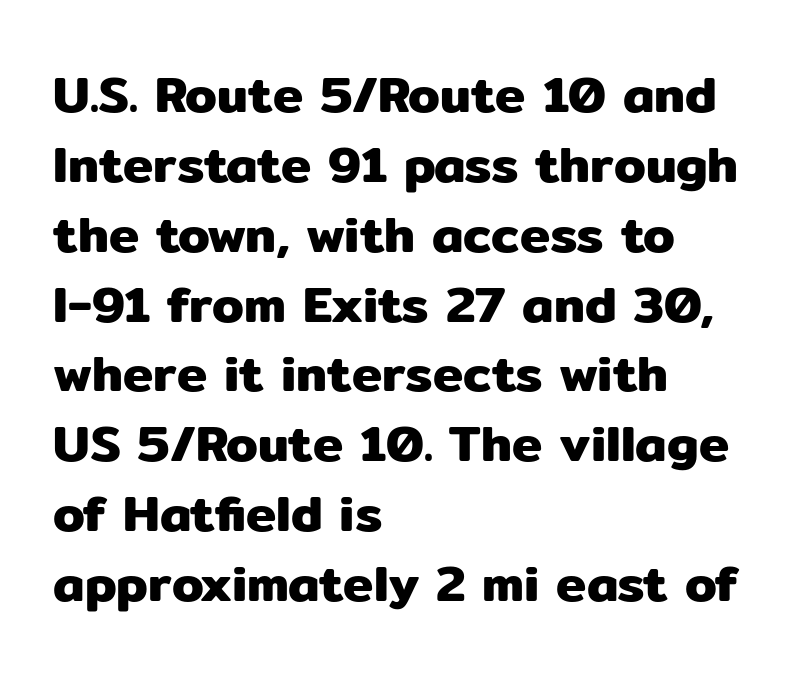
{"serif": "no", "italic": "no", "width": "normal", "stroke_contrast": "low", "x_height": "medium", "monospaced": "no", "underline": "no", "align": "left", "line_spacing": "normal", "line_spacing_ratio": 1.37, "letter_spacing": "normal", "letter_spacing_em": 0.0, "glyph_px": 51}
